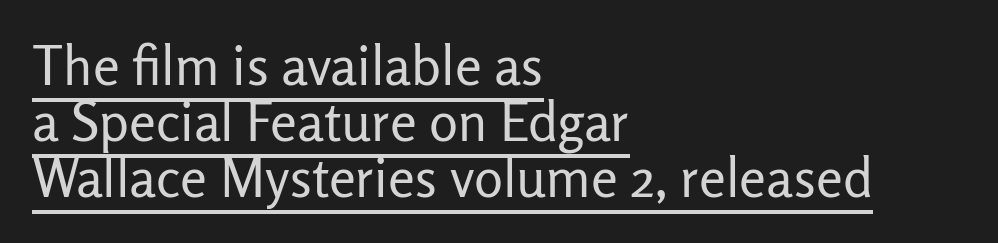
The image shows 54 px regular-weight sans-serif type, upright; set left-aligned, tight line spacing (1.04x), normal letter spacing, underlined; low stroke contrast and a medium x-height.
